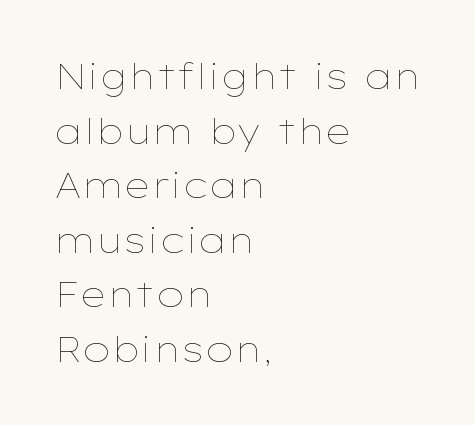
Q: Is the text bold? A: No.
Q: Is the text italic (slanted)? A: No, it is upright.
Q: Is the text underlined? A: No.
Q: How is the paragraph aligned? A: Left-aligned.
Q: Is the spacing between letters normal or unusually wide? A: Normal.
Q: Is the spacing between lines tight, normal or loose? A: Normal.
Q: Width (condensed, normal, or wide)? A: Wide.
Q: Stroke contrast? A: Low.
Q: x-height? A: Medium.
Q: Monospaced? A: No.
